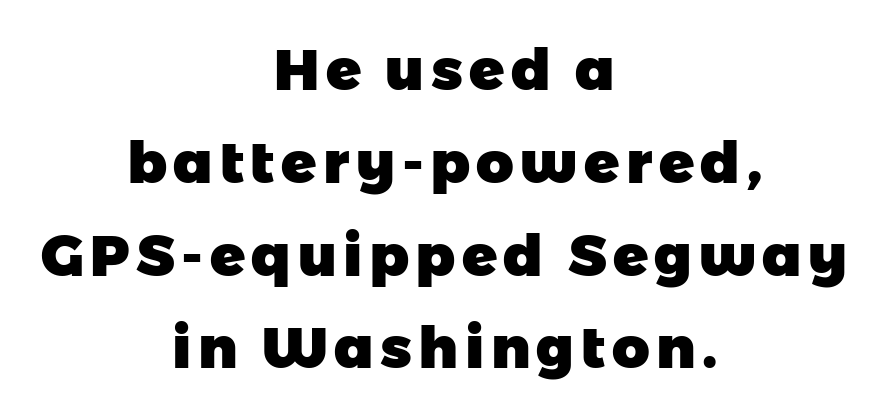
Q: Is the text bold? A: Yes.
Q: Is the typeface a serif or a sans-serif typeface? A: Sans-serif.
Q: Is the text underlined? A: No.
Q: How is the paragraph aligned? A: Centered.
Q: Is the spacing between lines tight, normal or loose? A: Normal.
Q: Width (condensed, normal, or wide)? A: Normal.
Q: Stroke contrast? A: Low.
Q: x-height? A: Medium.
Q: Monospaced? A: No.
